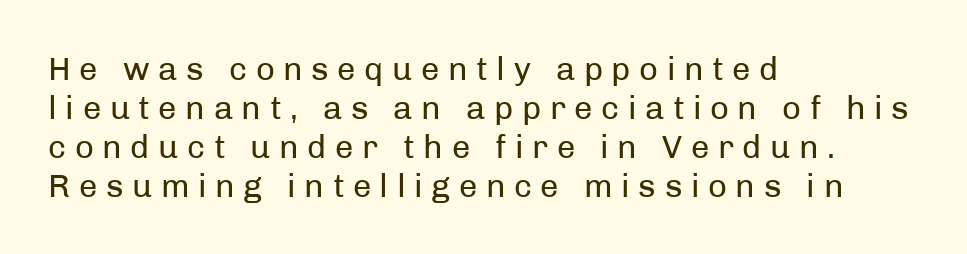
The image shows 33 px regular-weight sans-serif type, upright; set left-aligned, line spacing 1.18x, unusually wide letter spacing (+0.26 em), not underlined; low stroke contrast and a medium x-height.
